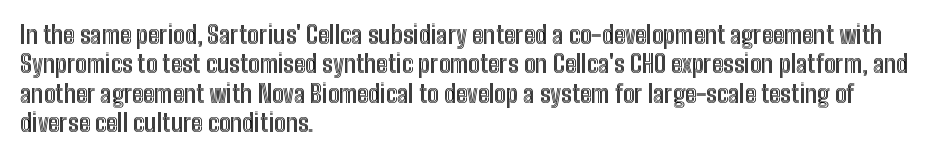
{"italic": "no", "underline": "no", "align": "left", "line_spacing_ratio": 1.22, "letter_spacing": "normal", "letter_spacing_em": 0.0, "glyph_px": 24}
